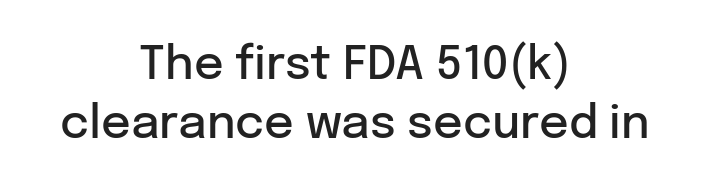
Q: Is the text bold? A: Semi-bold.
Q: Is the text italic (slanted)? A: No, it is upright.
Q: Is the typeface a serif or a sans-serif typeface? A: Sans-serif.
Q: Is the text underlined? A: No.
Q: How is the paragraph aligned? A: Centered.
Q: Is the spacing between letters normal or unusually wide? A: Normal.
Q: Is the spacing between lines tight, normal or loose? A: Normal.
Q: Width (condensed, normal, or wide)? A: Normal.
Q: Stroke contrast? A: Low.
Q: x-height? A: Medium.
Q: Monospaced? A: No.
